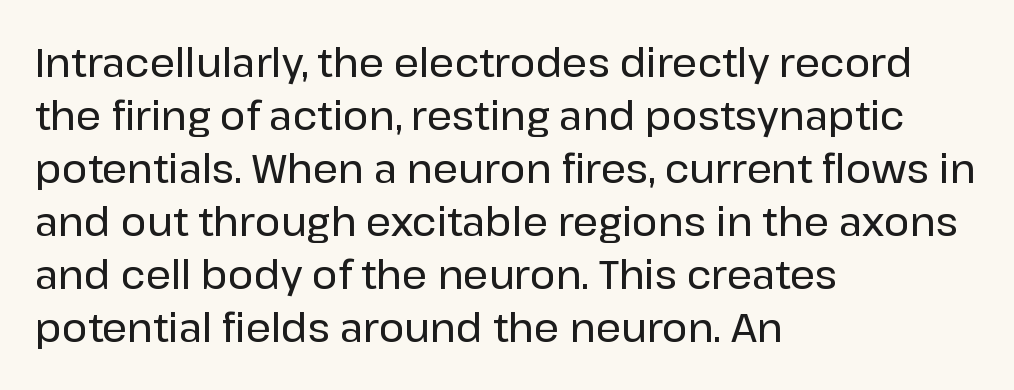
{"serif": "no", "italic": "no", "width": "normal", "stroke_contrast": "low", "x_height": "medium", "monospaced": "no", "underline": "no", "align": "left", "line_spacing": "normal", "line_spacing_ratio": 1.36, "letter_spacing": "normal", "letter_spacing_em": 0.0, "glyph_px": 39}
